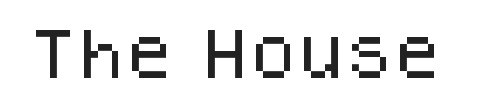
The image shows 55 px sans-serif type, upright; set normal letter spacing, not underlined; low stroke contrast and a large x-height.
